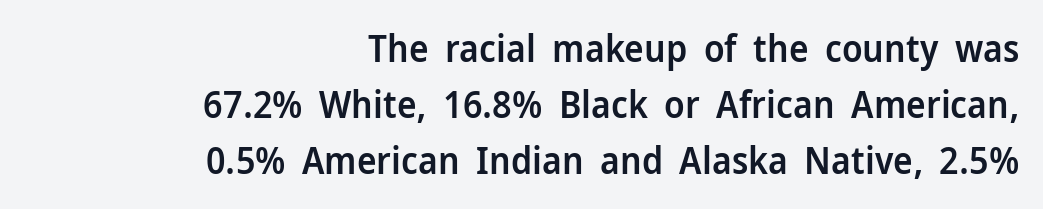
Nothing unusual about the tracking: characters are spaced as the font intends. Each line ends at the same right margin while the left side varies. Heft: intermediate — a semibold. The glyphs are unaccompanied by any horizontal stroke below them.
